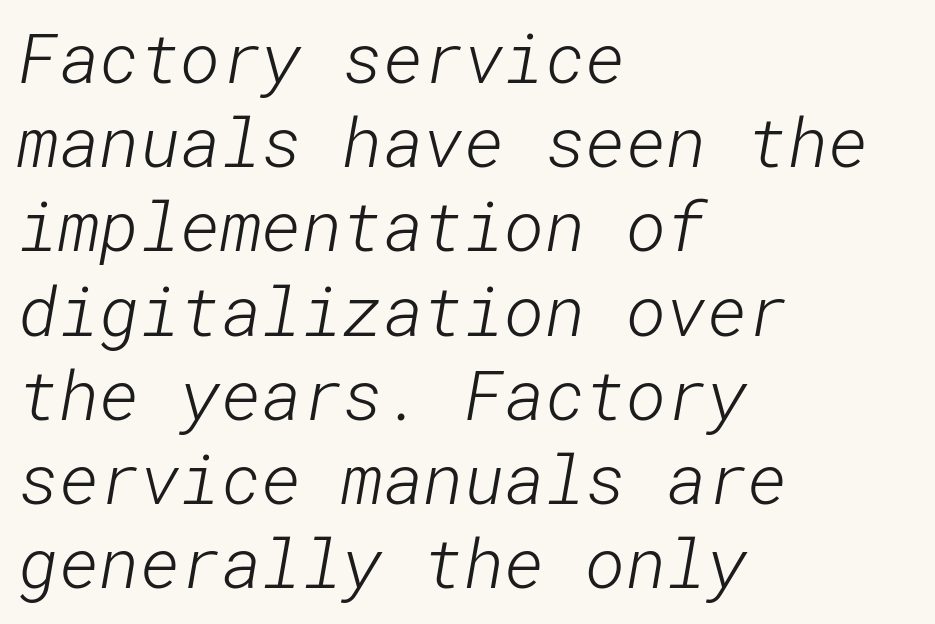
All the whitespace from short lines collects on the right. The text was rendered using a sans face with plain stroke endings. Check under the words: just untouched page. Each stroke keeps to a modest, everyday thickness or less. Words appear dense and cohesive because spacing is normal.
